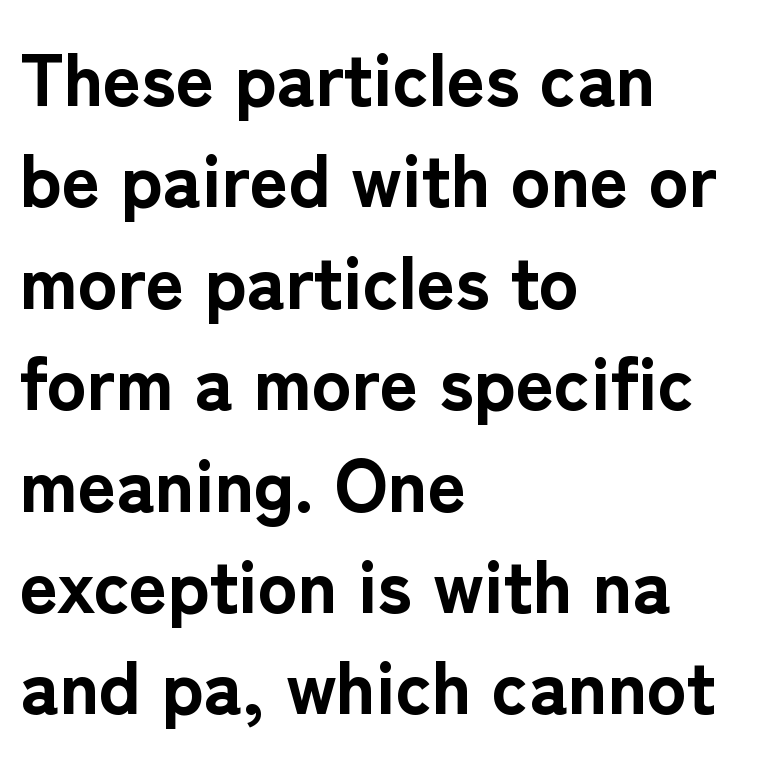
Q: Is the text bold? A: Yes.
Q: Is the text italic (slanted)? A: No, it is upright.
Q: Is the typeface a serif or a sans-serif typeface? A: Sans-serif.
Q: Is the text underlined? A: No.
Q: How is the paragraph aligned? A: Left-aligned.
Q: Is the spacing between letters normal or unusually wide? A: Normal.
Q: Is the spacing between lines tight, normal or loose? A: Normal.
Q: Width (condensed, normal, or wide)? A: Normal.
Q: Stroke contrast? A: Low.
Q: x-height? A: Medium.
Q: Monospaced? A: No.
